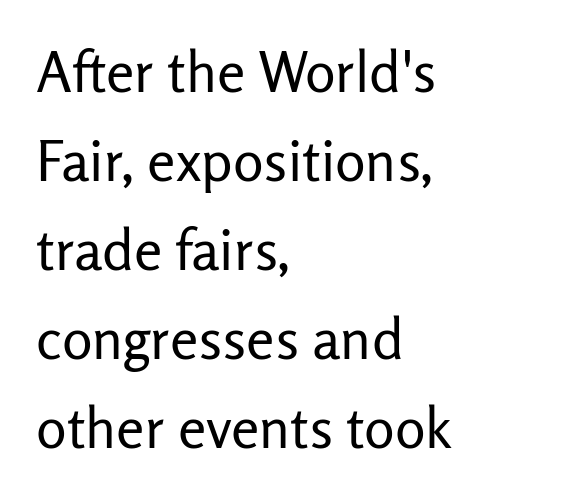
The image shows 57 px regular-weight sans-serif type, upright; set left-aligned, normal line spacing (1.56x), normal letter spacing, not underlined; low stroke contrast and a medium x-height.
